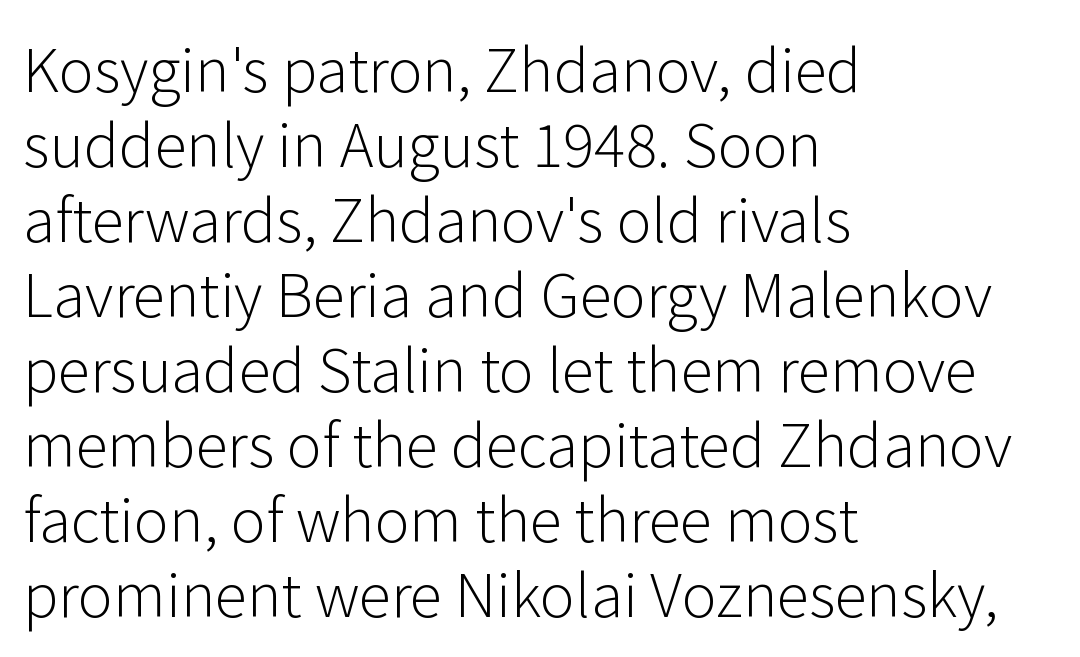
Typeset ragged right — the left edge is the straight one. The rendering uses natural spacing where letterforms have individual widths. Quick note: underline off. This block has exactly the height ordinary leading produces.
